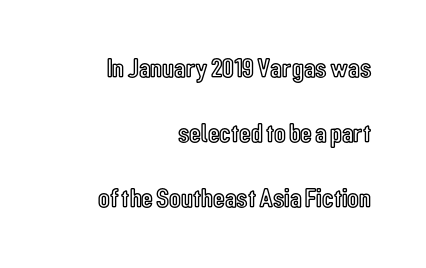
Does the leading feel generous? Absolutely, it's lavish. When letters stand straight like this, we call the style roman or upright. Between one letter and the next there's only the usual sliver of space. The compositor pushed each line to the right boundary.
